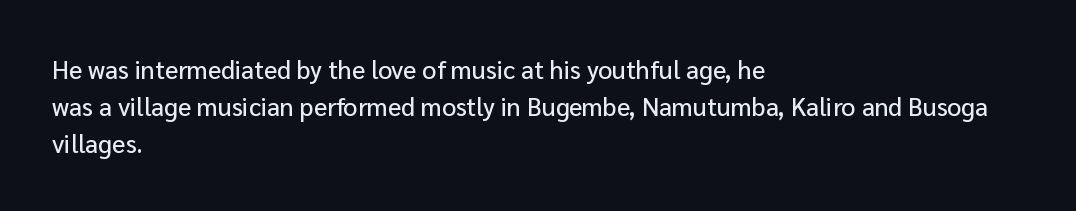
The space beneath each line is pristine and unruled. Compared with typical paragraphs, the rows here are spaced about the same. Notice how the passage keeps a crisp vertical edge on the left only. Short note: letters normally spaced.
